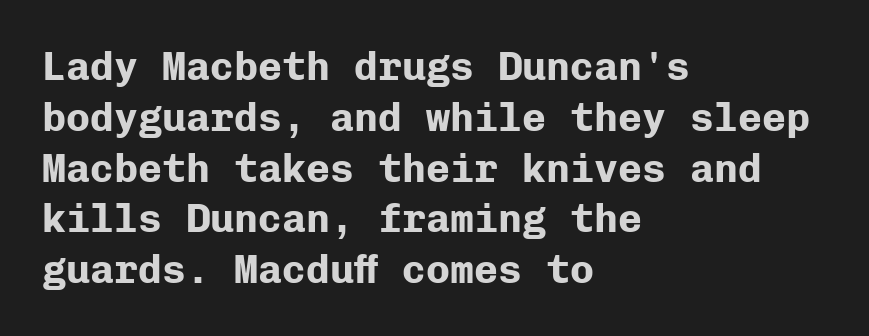
Q: Is the text bold? A: Yes.
Q: Is the text italic (slanted)? A: No, it is upright.
Q: Is the typeface a serif or a sans-serif typeface? A: Sans-serif.
Q: Is the text underlined? A: No.
Q: How is the paragraph aligned? A: Left-aligned.
Q: Is the spacing between letters normal or unusually wide? A: Normal.
Q: Is the spacing between lines tight, normal or loose? A: Normal.
Q: Width (condensed, normal, or wide)? A: Normal.
Q: Stroke contrast? A: Low.
Q: x-height? A: Medium.
Q: Monospaced? A: Yes.
